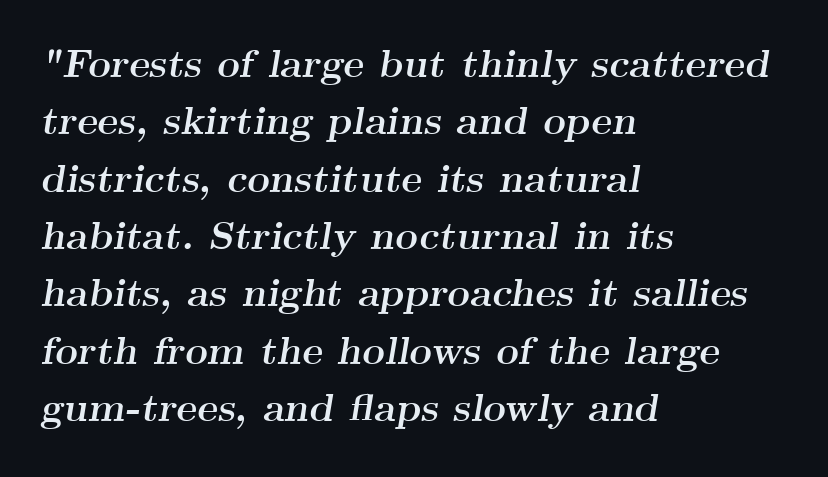
{"serif": "yes", "italic": "yes", "lean": "right", "slant_degrees": 9, "bold": "yes", "weight": "semibold", "width": "wide", "stroke_contrast": "medium", "x_height": "small", "monospaced": "no", "underline": "no", "align": "left", "line_spacing": "normal", "line_spacing_ratio": 1.47, "letter_spacing": "normal", "letter_spacing_em": 0.0, "glyph_px": 39}
